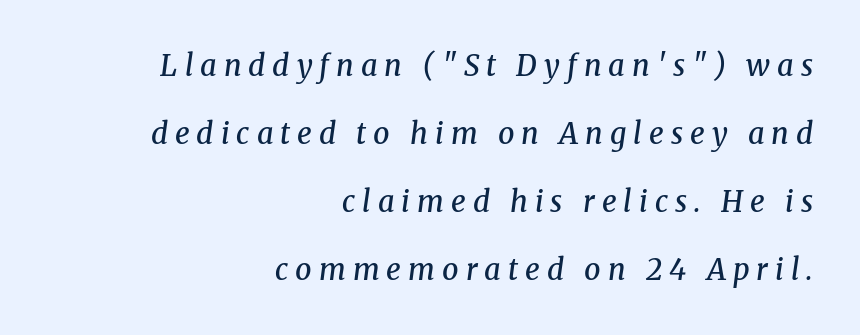
The rag falls on the left side of this text block. How heavy is the stroke? Medium-heavy — a semibold, shy of bold. Emphasis-style slanted type is in use. The letters advance in unequal steps, a hallmark of proportional type. Vertically, the passage feels expansive, rows floating well apart.
